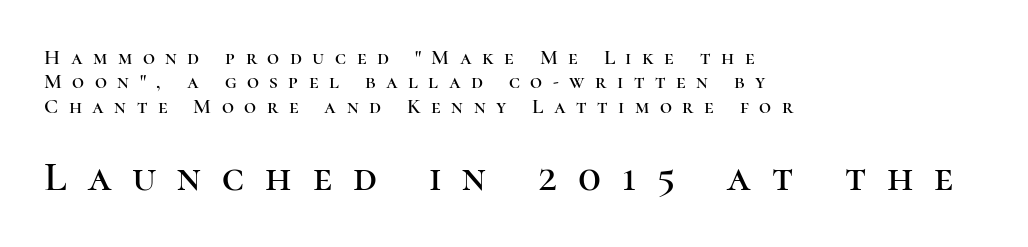
{"serif": "yes", "italic": "no", "width": "normal", "stroke_contrast": "high", "x_height": "medium", "monospaced": "no", "underline": "no", "align": "left", "line_spacing_ratio": 1.16, "letter_spacing": "wide", "letter_spacing_em": 0.5, "larger_block": "second", "size_ratio": 2.0, "glyph_px": 42}
